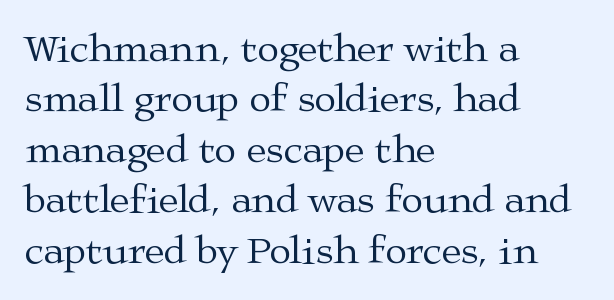
Q: Is the text bold? A: No.
Q: Is the text italic (slanted)? A: No, it is upright.
Q: Is the typeface a serif or a sans-serif typeface? A: Serif.
Q: Is the text underlined? A: No.
Q: How is the paragraph aligned? A: Left-aligned.
Q: Is the spacing between letters normal or unusually wide? A: Normal.
Q: Is the spacing between lines tight, normal or loose? A: Normal.
Q: Width (condensed, normal, or wide)? A: Wide.
Q: Stroke contrast? A: Medium.
Q: x-height? A: Medium.
Q: Monospaced? A: No.
